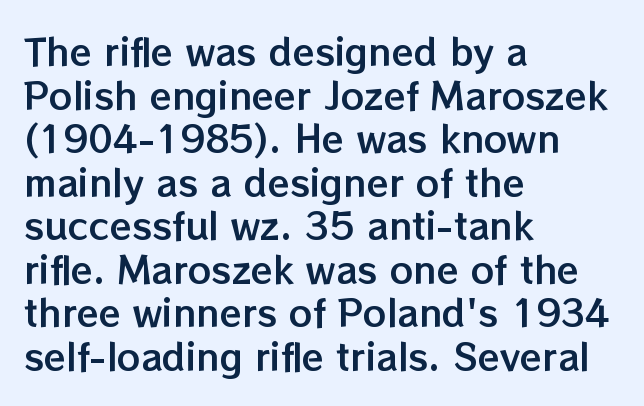
Q: Is the text italic (slanted)? A: No, it is upright.
Q: Is the text underlined? A: No.
Q: How is the paragraph aligned? A: Left-aligned.
Q: Is the spacing between letters normal or unusually wide? A: Normal.
Q: Width (condensed, normal, or wide)? A: Normal.
Q: Stroke contrast? A: Low.
Q: x-height? A: Medium.
Q: Monospaced? A: No.
